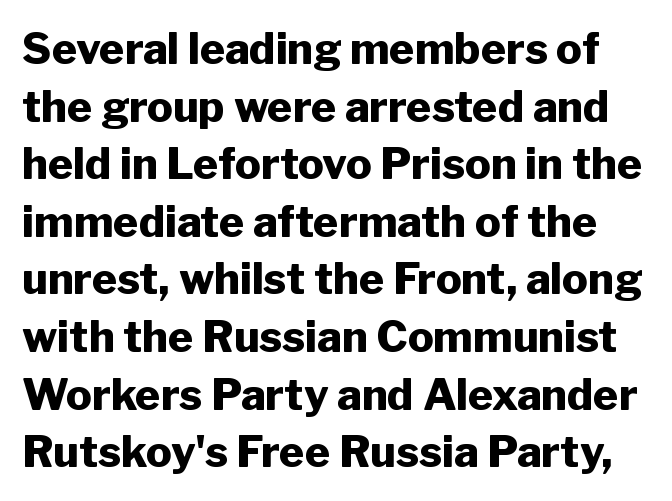
Q: Is the text bold? A: Yes.
Q: Is the text italic (slanted)? A: No, it is upright.
Q: Is the typeface a serif or a sans-serif typeface? A: Sans-serif.
Q: Is the text underlined? A: No.
Q: Is the spacing between letters normal or unusually wide? A: Normal.
Q: Is the spacing between lines tight, normal or loose? A: Normal.
Q: Width (condensed, normal, or wide)? A: Normal.
Q: Stroke contrast? A: Low.
Q: x-height? A: Medium.
Q: Monospaced? A: No.
